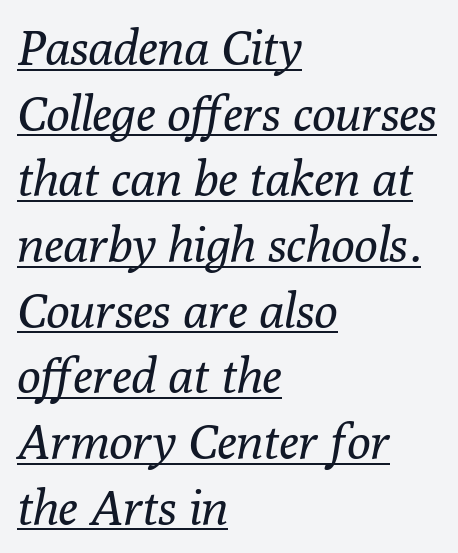
Q: Is the text bold? A: No.
Q: Is the text italic (slanted)? A: Yes, it leans right by about 10 degrees.
Q: Is the typeface a serif or a sans-serif typeface? A: Serif.
Q: Is the text underlined? A: Yes.
Q: How is the paragraph aligned? A: Left-aligned.
Q: Is the spacing between letters normal or unusually wide? A: Normal.
Q: Is the spacing between lines tight, normal or loose? A: Normal.
Q: Width (condensed, normal, or wide)? A: Normal.
Q: Stroke contrast? A: Low.
Q: x-height? A: Medium.
Q: Monospaced? A: No.
